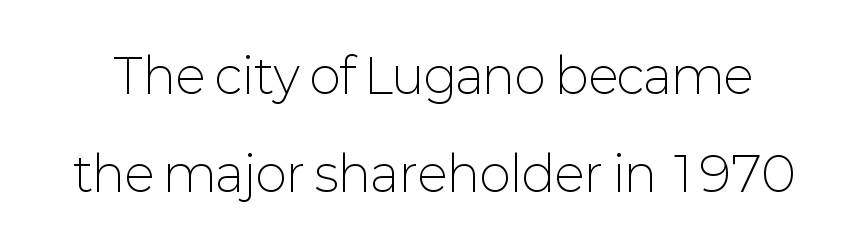
The image shows 48 px light sans-serif type, upright; set loose line spacing (2.05x), normal letter spacing, not underlined; low stroke contrast and a medium x-height.
